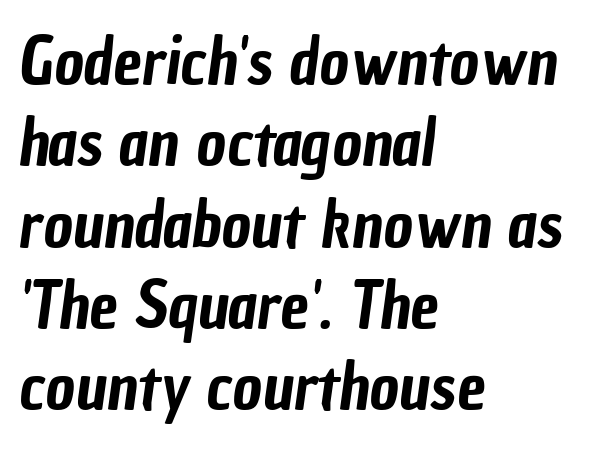
Q: Is the typeface a serif or a sans-serif typeface? A: Sans-serif.
Q: Is the text underlined? A: No.
Q: How is the paragraph aligned? A: Left-aligned.
Q: Is the spacing between letters normal or unusually wide? A: Normal.
Q: Is the spacing between lines tight, normal or loose? A: Normal.
Q: Width (condensed, normal, or wide)? A: Condensed.
Q: Stroke contrast? A: Low.
Q: x-height? A: Medium.
Q: Monospaced? A: No.
